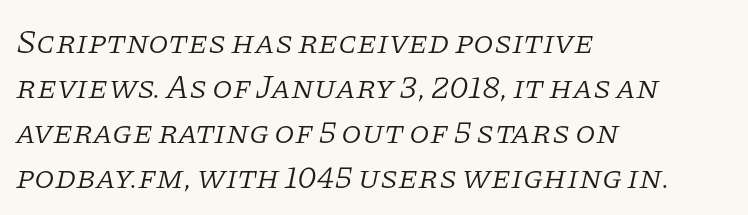
The image shows 33 px light serif type, italic (leaning right); set left-aligned, normal line spacing (1.36x), normal letter spacing, not underlined; low stroke contrast and a large x-height.
